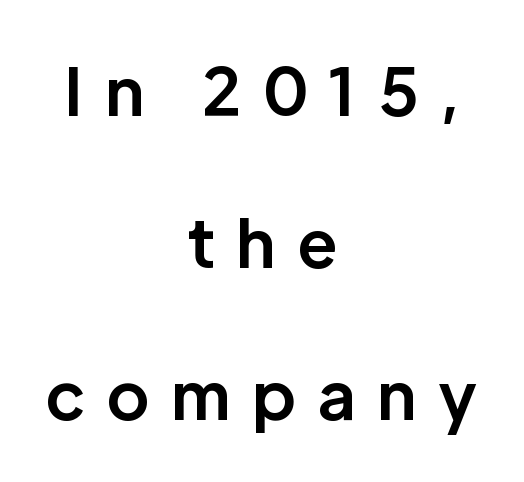
What weight is shown? A full bold with thick strokes. Unmarked baselines from the first word to the last. No italicization has been applied; the sample stays upright. Visually the block forms a symmetrical silhouette, jagged on both flanks. Spacing verdict: proportional, widths tailored to each character.
